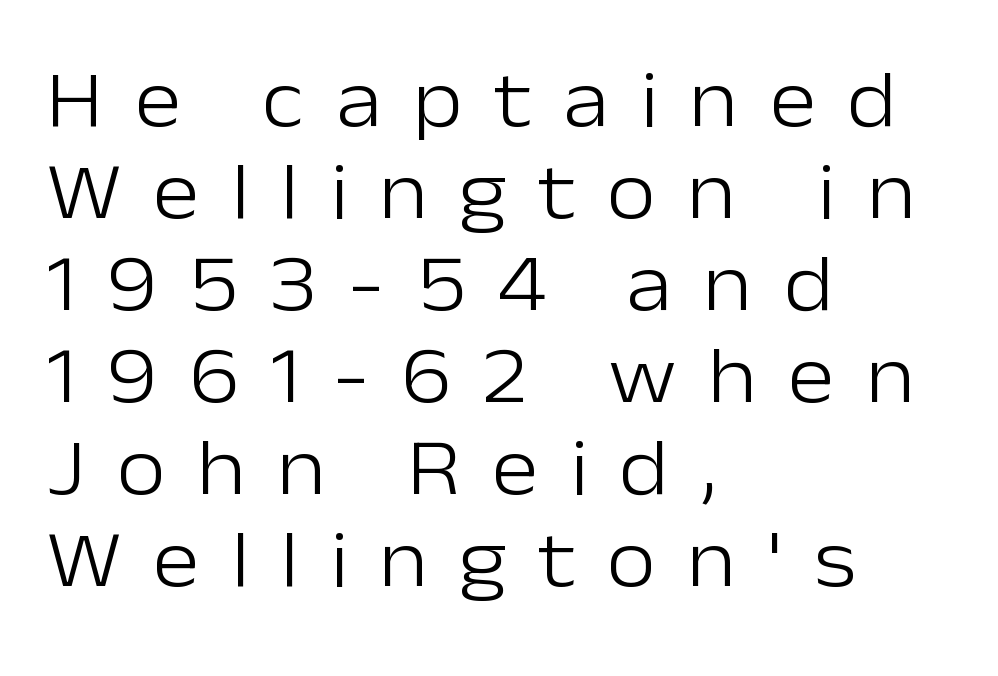
Q: Is the text bold? A: No.
Q: Is the text italic (slanted)? A: No, it is upright.
Q: Is the typeface a serif or a sans-serif typeface? A: Sans-serif.
Q: Is the text underlined? A: No.
Q: How is the paragraph aligned? A: Left-aligned.
Q: Is the spacing between letters normal or unusually wide? A: Unusually wide.
Q: Is the spacing between lines tight, normal or loose? A: Tight.
Q: Width (condensed, normal, or wide)? A: Normal.
Q: Stroke contrast? A: Low.
Q: x-height? A: Medium.
Q: Monospaced? A: No.
